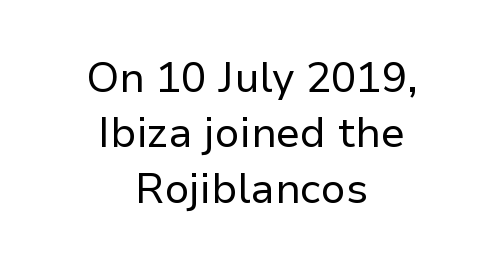
Varying glyph widths throughout — classic text-font behaviour. On a weight scale, this lands at 450 or below. The specimen omits any rule beneath the text block's lines. This sample uses a sans-serif face. In terms of leading, this rendering sits right in the middle. Compared with typical body copy, the letter spacing here is the same.
